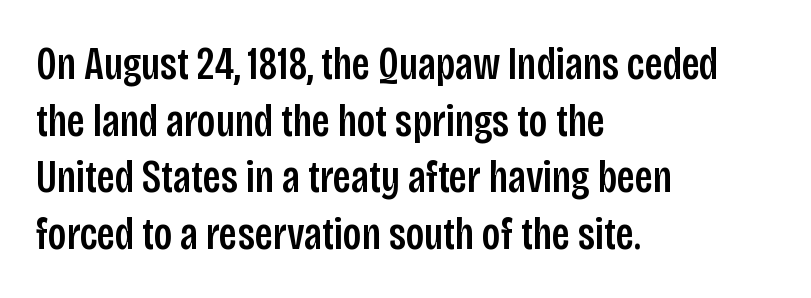
{"serif": "no", "italic": "no", "width": "condensed", "stroke_contrast": "low", "x_height": "large", "monospaced": "no", "underline": "no", "align": "left", "line_spacing_ratio": 1.23, "letter_spacing": "normal", "letter_spacing_em": 0.0, "glyph_px": 46}
